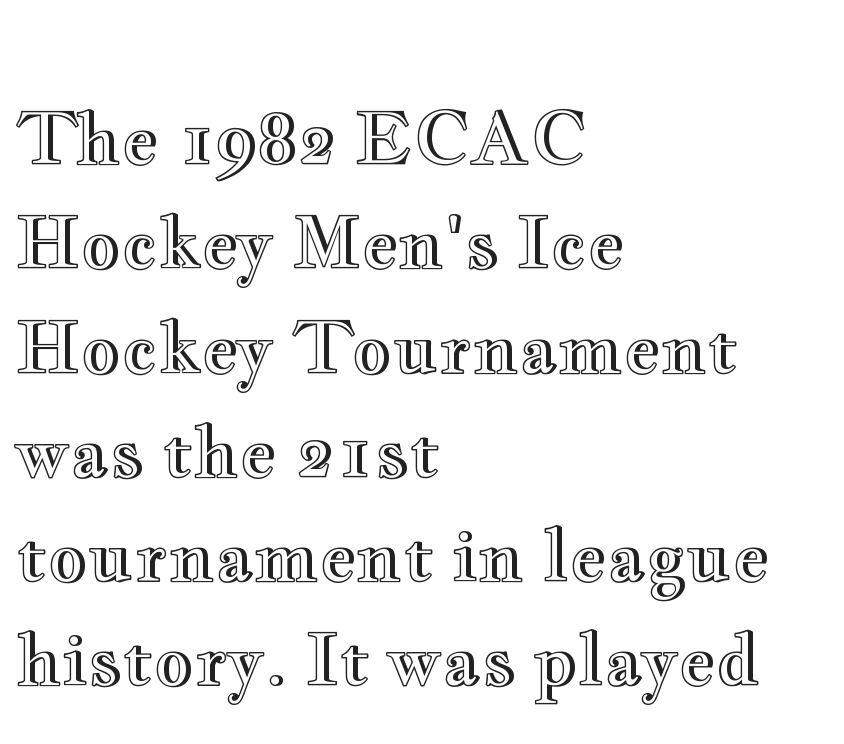
What stands out about the letter spacing? Nothing — it is the standard amount. No italicization has been applied; the sample stays upright. Regular leading. Is this a fixed-width face? No — the glyphs have proportional, varying widths. Plain, unruled lines of type.
